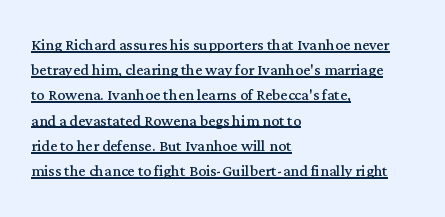
Q: Is the text bold? A: No.
Q: Is the text italic (slanted)? A: No, it is upright.
Q: Is the text underlined? A: Yes.
Q: How is the paragraph aligned? A: Left-aligned.
Q: Is the spacing between letters normal or unusually wide? A: Normal.
Q: Is the spacing between lines tight, normal or loose? A: Normal.
